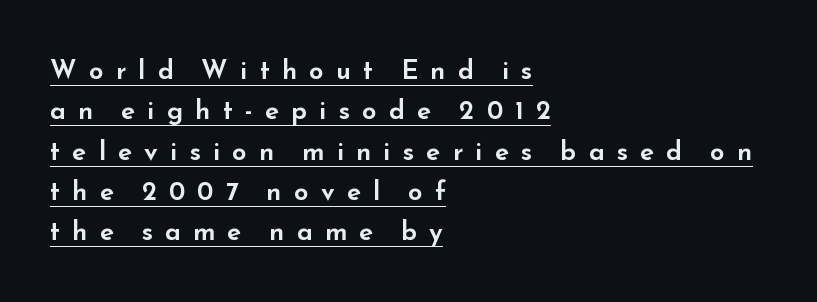
The image shows 26 px text type, upright; set left-aligned, normal line spacing (1.55x), unusually wide letter spacing (+0.47 em), underlined.
